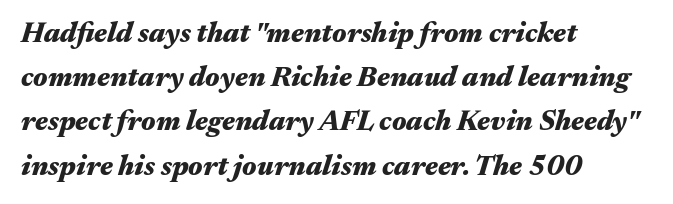
The image shows 28 px heavy, wide type, italic (leaning right); set left-aligned, normal line spacing (1.58x), normal letter spacing, not underlined; medium stroke contrast and a medium x-height.
